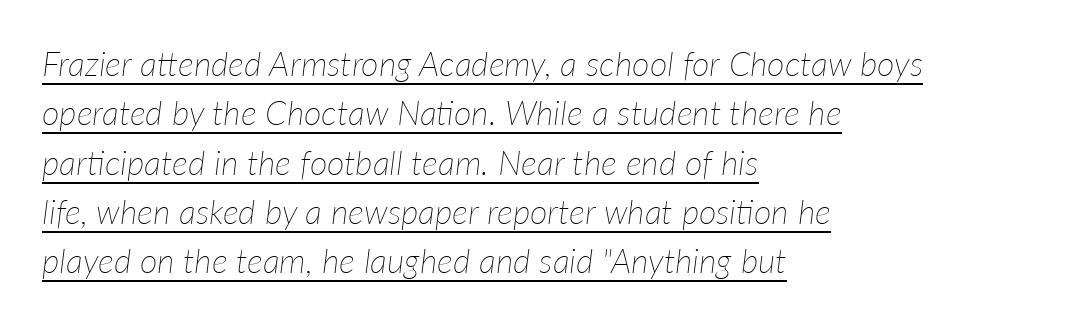
The image shows 34 px thin type, italic (leaning right); set left-aligned, normal line spacing (1.45x), normal letter spacing, underlined; low stroke contrast and a medium x-height.
